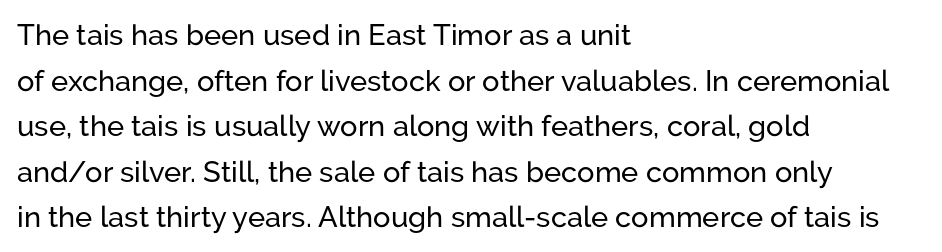
{"serif": "no", "italic": "no", "width": "normal", "stroke_contrast": "low", "x_height": "medium", "monospaced": "no", "underline": "no", "align": "left", "line_spacing": "normal", "line_spacing_ratio": 1.57, "letter_spacing": "normal", "letter_spacing_em": 0.0, "glyph_px": 29}
